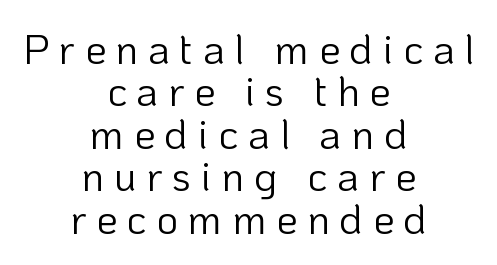
The image shows 42 px light sans-serif type, upright; set centered, tight line spacing (1.01x), unusually wide letter spacing (+0.23 em), not underlined; low stroke contrast and a medium x-height.
